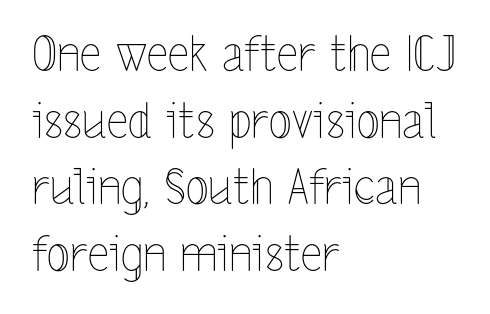
The image shows 48 px thin, condensed type, upright; set left-aligned, normal line spacing (1.39x), normal letter spacing, not underlined; a medium x-height.
